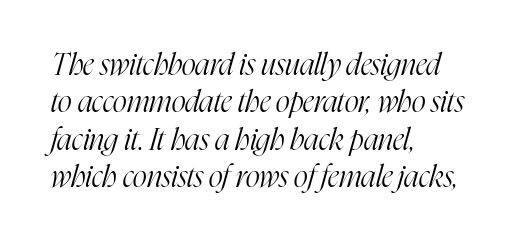
The image shows 30 px light, condensed serif type, italic (leaning right); set left-aligned, normal line spacing (1.25x), normal letter spacing, not underlined; high stroke contrast and a medium x-height.
